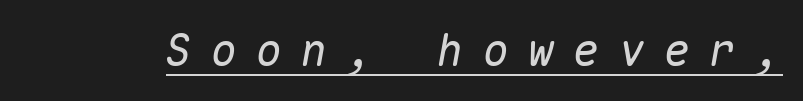
{"italic": "yes", "lean": "right", "slant_degrees": 10, "width": "normal", "stroke_contrast": "medium", "x_height": "medium", "monospaced": "yes", "underline": "yes", "letter_spacing": "wide", "letter_spacing_em": 0.43, "glyph_px": 44}
